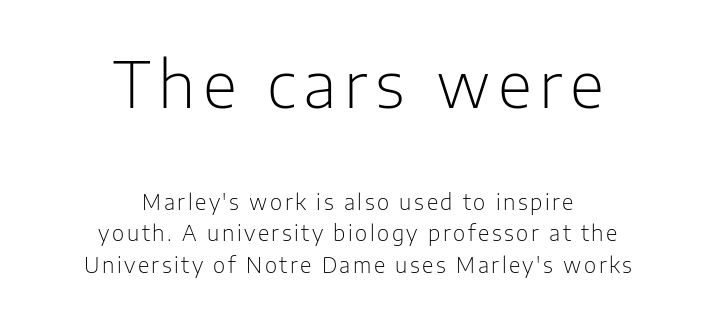
The image shows 63 px light sans-serif type, upright; set centered, normal line spacing (1.5x), not underlined; the first (top) block is 3.0x larger; low stroke contrast and a medium x-height.
